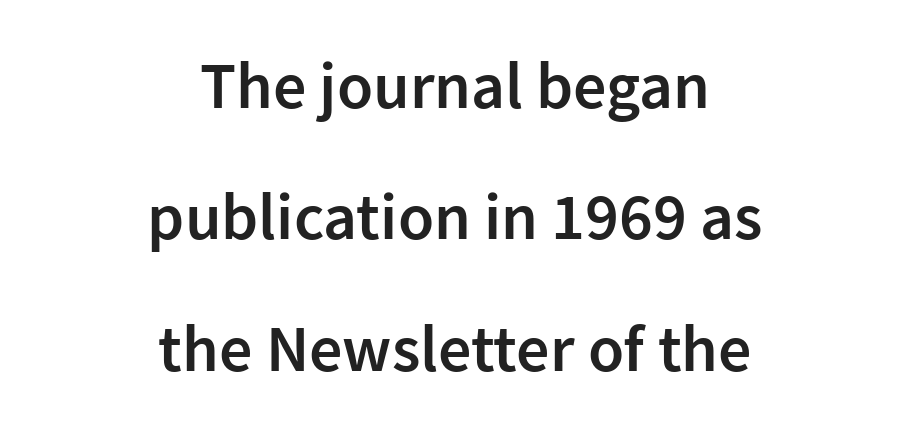
Q: Is the text bold? A: Semi-bold.
Q: Is the text italic (slanted)? A: No, it is upright.
Q: Is the typeface a serif or a sans-serif typeface? A: Sans-serif.
Q: Is the text underlined? A: No.
Q: How is the paragraph aligned? A: Centered.
Q: Is the spacing between letters normal or unusually wide? A: Normal.
Q: Is the spacing between lines tight, normal or loose? A: Loose.
Q: Width (condensed, normal, or wide)? A: Normal.
Q: Stroke contrast? A: Low.
Q: x-height? A: Medium.
Q: Monospaced? A: No.
